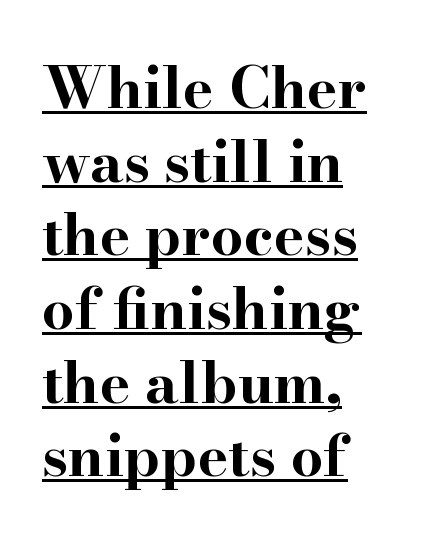
The image shows 58 px bold, wide serif type, upright; set left-aligned, normal line spacing (1.27x), normal letter spacing, underlined; high stroke contrast and a small x-height.
